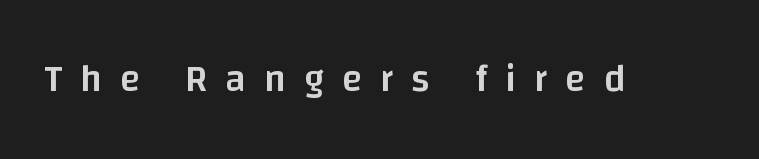
These lines were composed using upright roman letters. How heavy is the stroke? Medium-heavy — a semibold, shy of bold. Check where the strokes stop: nothing finishes them off — pure sans. Lines of text with bare space underneath. You could not count columns in this text — the font is proportionally spaced. Spacing between characters has been opened up far beyond the box default.
